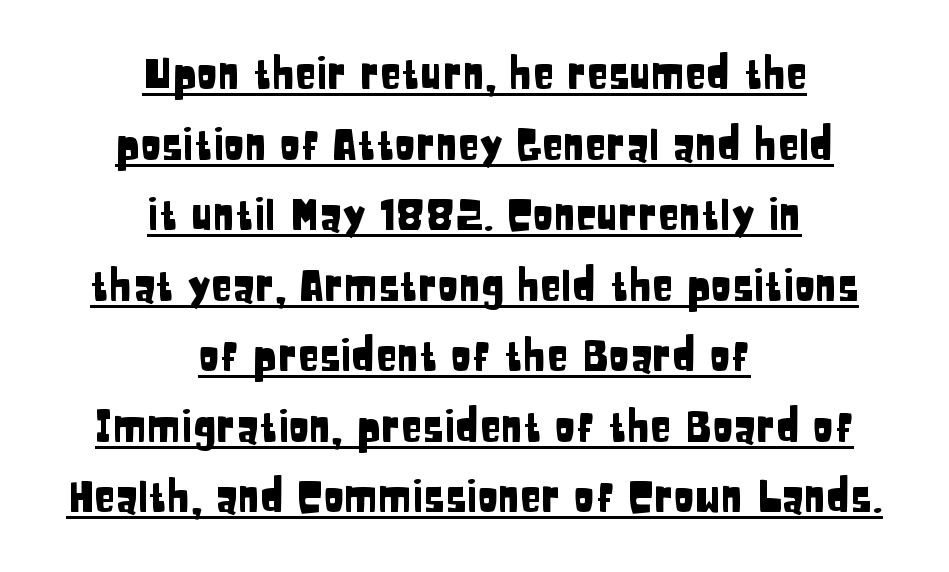
Is the letter spacing exaggerated? No — it looks like the ordinary default. Looks like someone drew a line under every word here. The block of text has a typical density, with ordinary space between rows. This sample uses a sans-serif face. Character widths vary here, with narrow letters taking less room than wide ones. Ascenders rise straight up at ninety degrees.
